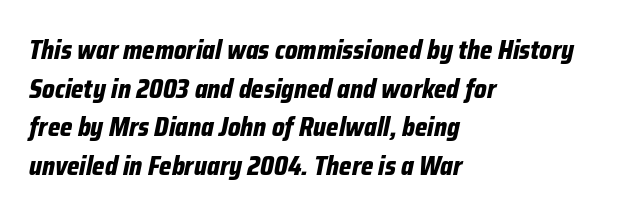
The image shows 26 px bold type, italic (leaning right); set left-aligned, normal line spacing (1.49x), normal letter spacing, not underlined.
